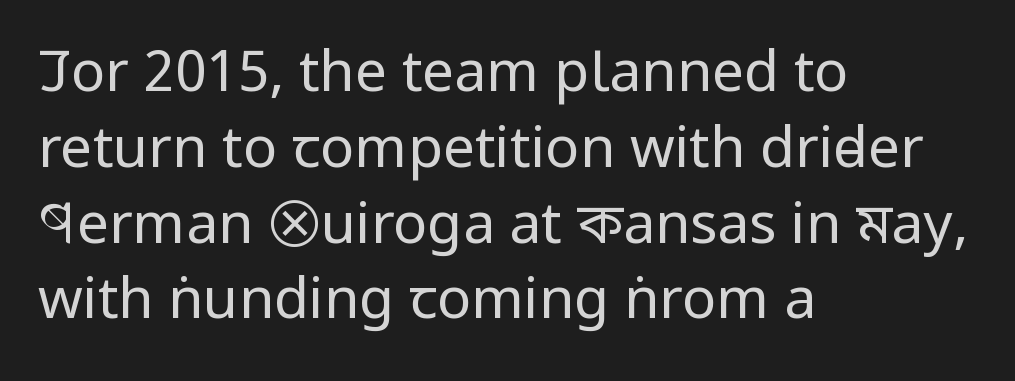
{"serif": "no", "italic": "no", "bold": "no", "weight": "regular", "width": "condensed", "stroke_contrast": "low", "x_height": "large", "monospaced": "no", "underline": "no", "align": "left", "line_spacing": "normal", "line_spacing_ratio": 1.33, "letter_spacing": "normal", "letter_spacing_em": 0.0, "glyph_px": 57}
